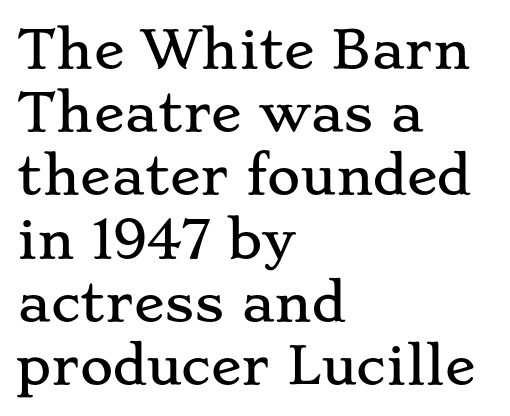
The image shows 51 px wide serif type, upright; set left-aligned, line spacing 1.24x, normal letter spacing, not underlined; low stroke contrast and a small x-height.
